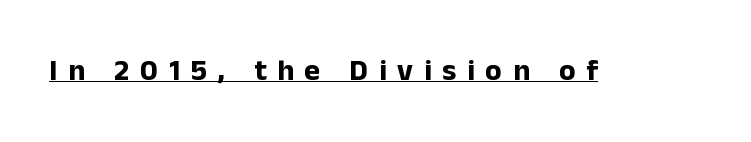
Q: Is the text bold? A: Yes.
Q: Is the text italic (slanted)? A: No, it is upright.
Q: Is the typeface a serif or a sans-serif typeface? A: Sans-serif.
Q: Is the text underlined? A: Yes.
Q: Is the spacing between letters normal or unusually wide? A: Unusually wide.
Q: Width (condensed, normal, or wide)? A: Normal.
Q: Stroke contrast? A: Low.
Q: x-height? A: Medium.
Q: Monospaced? A: No.
